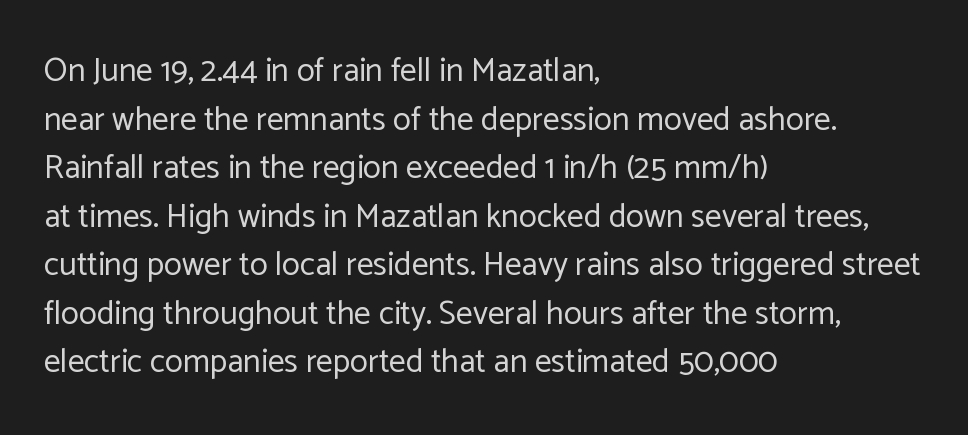
The image shows 33 px regular-weight sans-serif type, upright; set left-aligned, normal line spacing (1.47x), normal letter spacing, not underlined; low stroke contrast and a medium x-height.
